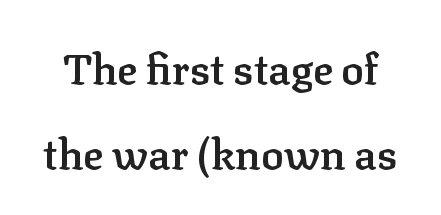
Its strokes are somewhat broadened, the hallmark of semibold type. Regarding serifs, this sample has them. Posture: vertical. Descender tails drop into unmarked territory.
